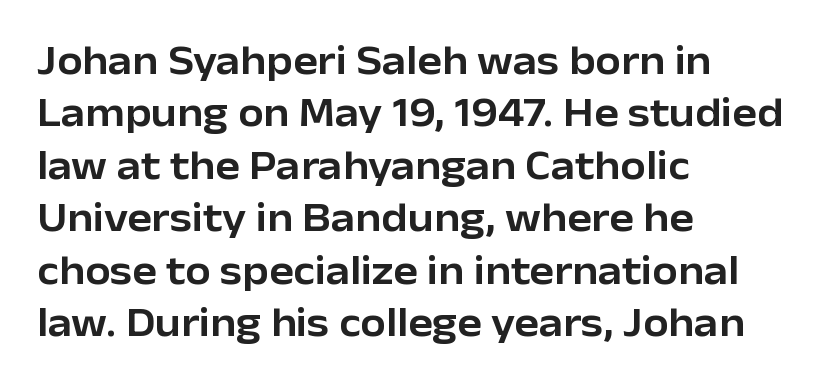
Normally led — the rows are evenly, conventionally spaced. The typeface chosen for these lines omits serifs. This rendering features lettering with no underline. These lines are set flush left with a ragged right edge.
